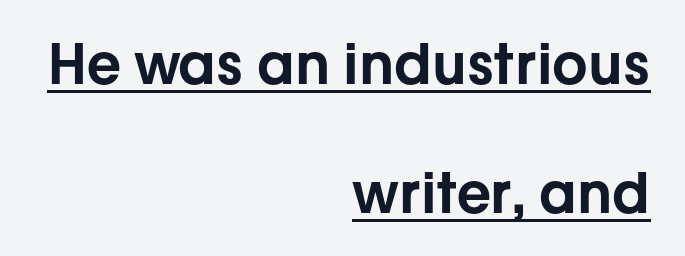
{"serif": "no", "italic": "no", "width": "normal", "stroke_contrast": "low", "x_height": "medium", "monospaced": "no", "underline": "yes", "align": "right", "line_spacing": "loose", "line_spacing_ratio": 2.3, "letter_spacing": "normal", "letter_spacing_em": 0.0, "glyph_px": 56}
